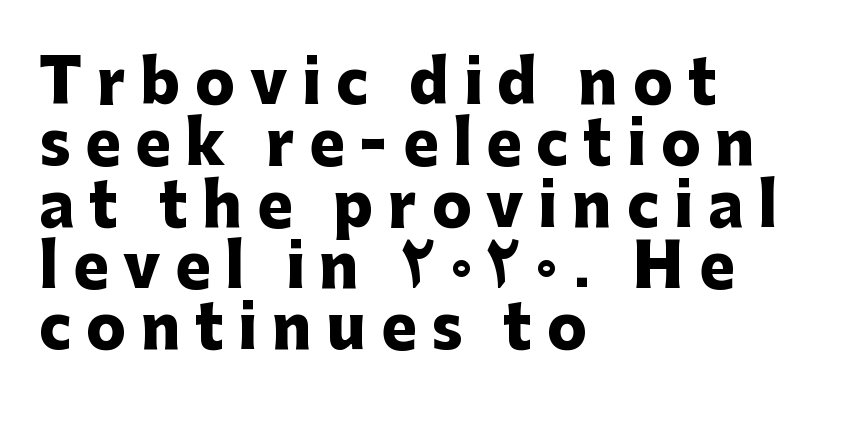
The image shows 59 px heavy sans-serif type, upright; set left-aligned, tight line spacing (1.04x), unusually wide letter spacing (+0.25 em), not underlined; low stroke contrast and a medium x-height.
